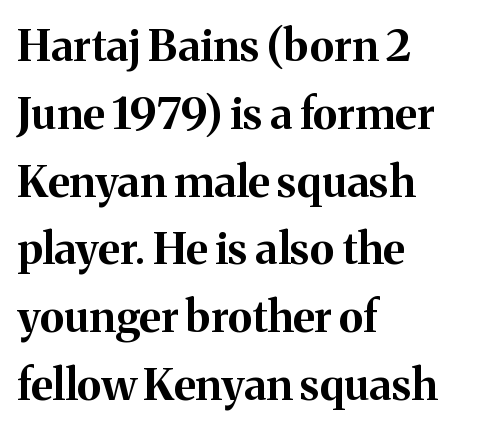
Posture: straight, roman, zero tilt. Is the letter spacing exaggerated? No — it looks like the ordinary default. The area under the type is left untouched. Heavy, bold letterforms. The text was rendered using a seriffed face with decorative stroke endings.
